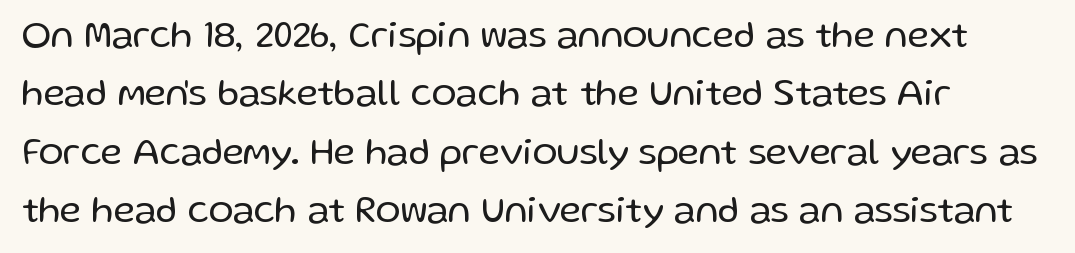
Q: Is the text bold? A: No.
Q: Is the text italic (slanted)? A: No, it is upright.
Q: Is the typeface a serif or a sans-serif typeface? A: Sans-serif.
Q: Is the text underlined? A: No.
Q: Is the spacing between letters normal or unusually wide? A: Normal.
Q: Is the spacing between lines tight, normal or loose? A: Normal.
Q: Width (condensed, normal, or wide)? A: Normal.
Q: Stroke contrast? A: Low.
Q: x-height? A: Medium.
Q: Monospaced? A: No.
